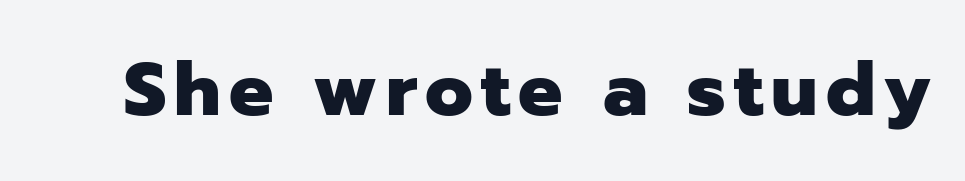
Posture: straight, roman, zero tilt. What kind of face is this? One without serifs — a sans. You'd pick this weight for a headline — it's a proper bold. You could not count columns in this text — the font is proportionally spaced. A clean baseline with only descenders dipping below it.
